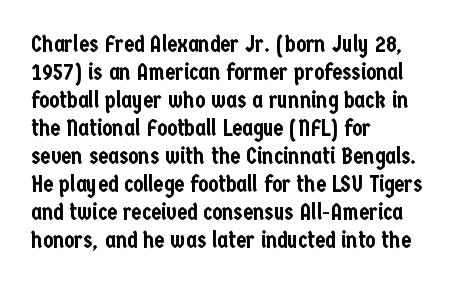
The image shows 23 px text type, upright; set left-aligned, line spacing 1.22x, normal letter spacing, not underlined.
